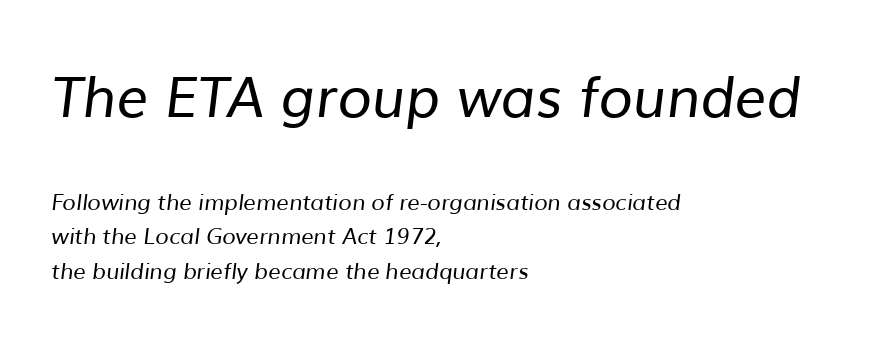
{"serif": "no", "bold": "no", "weight": "regular", "width": "normal", "stroke_contrast": "low", "x_height": "medium", "monospaced": "no", "underline": "no", "align": "left", "line_spacing": "normal", "line_spacing_ratio": 1.57, "letter_spacing": "normal", "letter_spacing_em": 0.0, "larger_block": "first", "size_ratio": 2.55, "glyph_px": 56}
